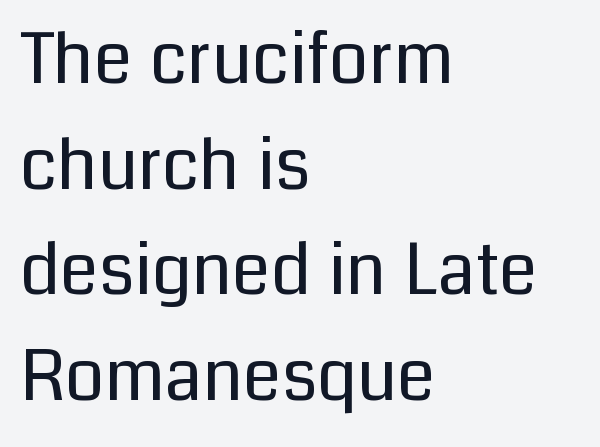
Q: Is the text bold? A: No.
Q: Is the text italic (slanted)? A: No, it is upright.
Q: Is the typeface a serif or a sans-serif typeface? A: Sans-serif.
Q: Is the text underlined? A: No.
Q: How is the paragraph aligned? A: Left-aligned.
Q: Is the spacing between letters normal or unusually wide? A: Normal.
Q: Is the spacing between lines tight, normal or loose? A: Normal.
Q: Width (condensed, normal, or wide)? A: Normal.
Q: Stroke contrast? A: Low.
Q: x-height? A: Medium.
Q: Monospaced? A: No.
